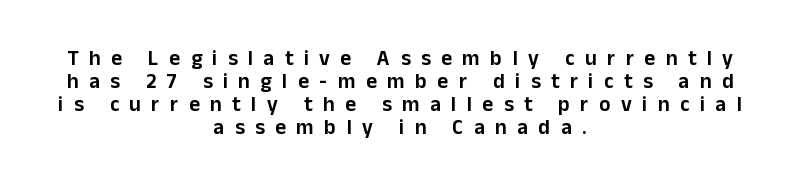
The image shows 21 px text type, upright; set centered, tight line spacing (1.1x), unusually wide letter spacing (+0.5 em), not underlined.
